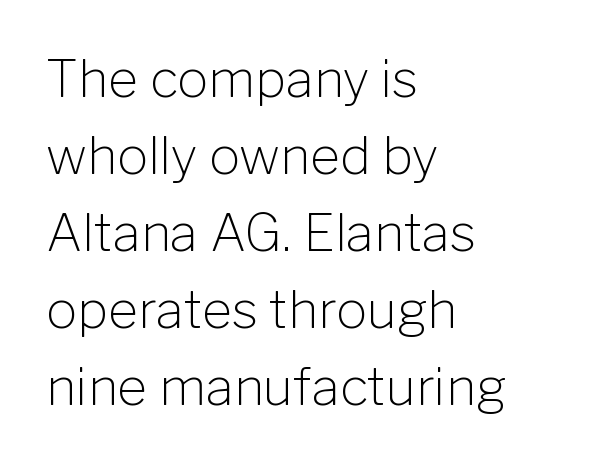
Proportional: the letters do not fall into vertical columns. Quick note: interline space is typical. Does the type have serifs? No, each stem ends abruptly. These lines keep a tight, regular rhythm from letter to letter.
